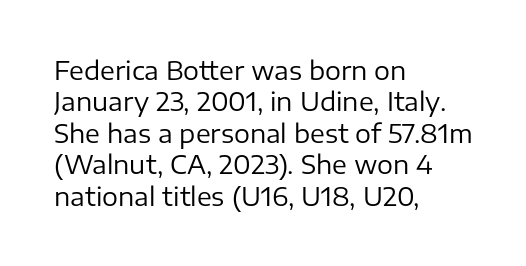
{"italic": "no", "bold": "no", "underline": "no", "align": "left", "line_spacing": "normal", "line_spacing_ratio": 1.26, "letter_spacing": "normal", "letter_spacing_em": 0.0, "glyph_px": 25}
